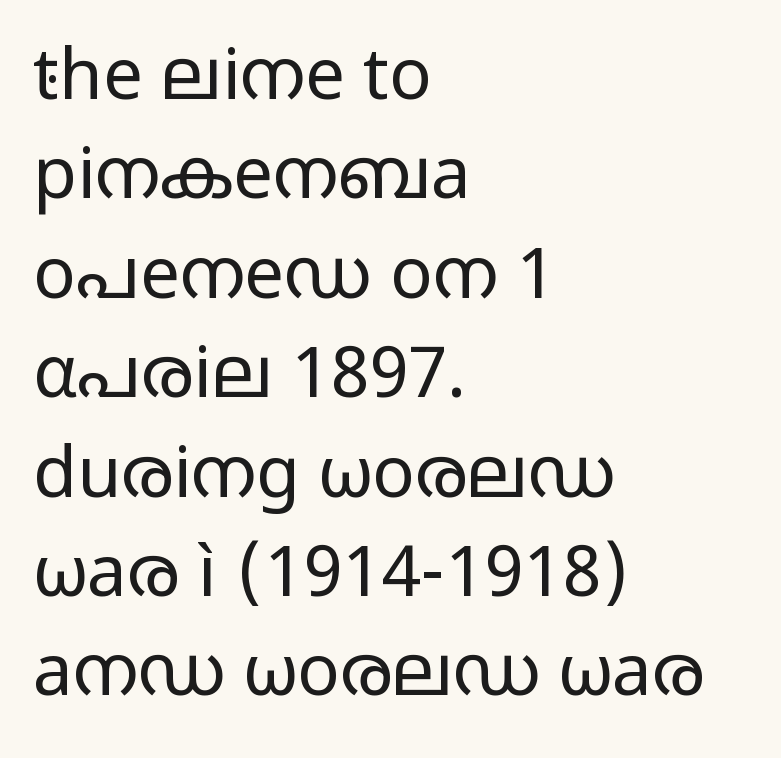
The image shows 71 px regular-weight, wide sans-serif type, upright; set left-aligned, normal line spacing (1.4x), normal letter spacing, not underlined; low stroke contrast and a medium x-height.
